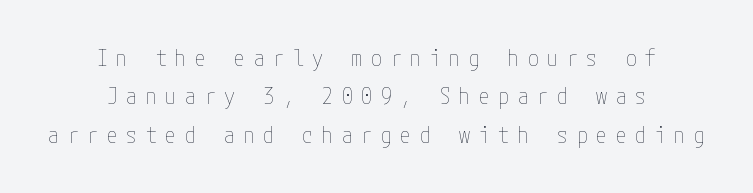
{"italic": "no", "bold": "no", "underline": "no", "align": "center", "line_spacing_ratio": 1.75, "letter_spacing": "wide", "letter_spacing_em": 0.39, "glyph_px": 22}
